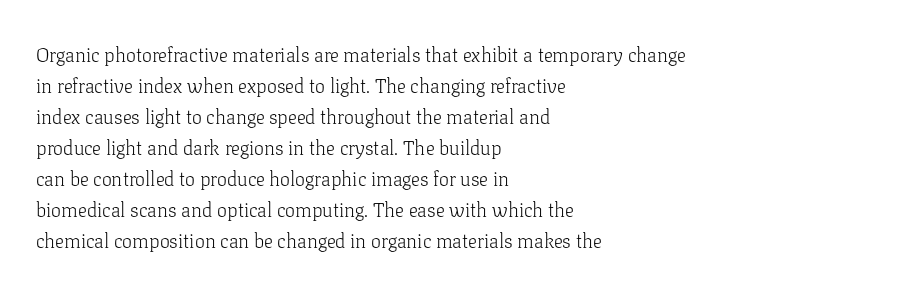
The image shows 20 px text type, upright; set left-aligned, normal line spacing (1.55x), normal letter spacing, not underlined.
